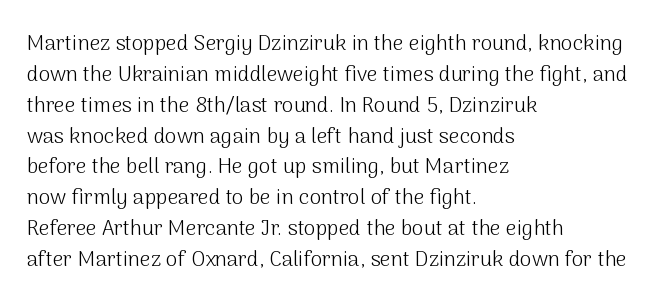
If you drew a line through each stem, it would be perfectly vertical. Leftover space on each line is placed entirely after the last word. The vertical gap from one line to the next is medium. The specimen omits any rule beneath the text block's lines.
